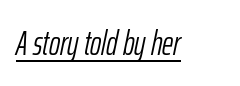
{"italic": "yes", "lean": "right", "slant_degrees": 12, "bold": "no", "weight": "light", "width": "condensed", "stroke_contrast": "low", "x_height": "medium", "monospaced": "no", "underline": "yes", "letter_spacing": "normal", "letter_spacing_em": 0.0, "glyph_px": 34}
